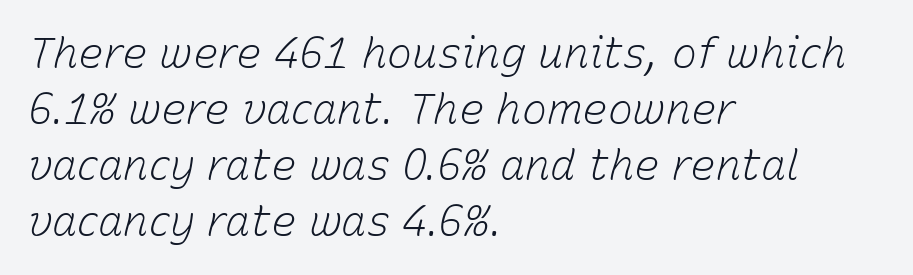
{"italic": "yes", "lean": "right", "slant_degrees": 15, "bold": "no", "weight": "light", "width": "normal", "stroke_contrast": "low", "x_height": "medium", "monospaced": "no", "underline": "no", "align": "left", "line_spacing": "normal", "line_spacing_ratio": 1.33, "letter_spacing": "normal", "letter_spacing_em": 0.0, "glyph_px": 42}
